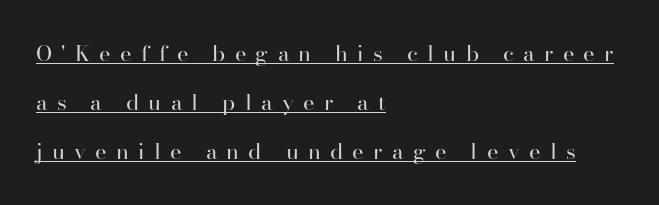
The image shows 22 px text type, upright; set left-aligned, loose line spacing (2.23x), unusually wide letter spacing (+0.42 em), underlined.
